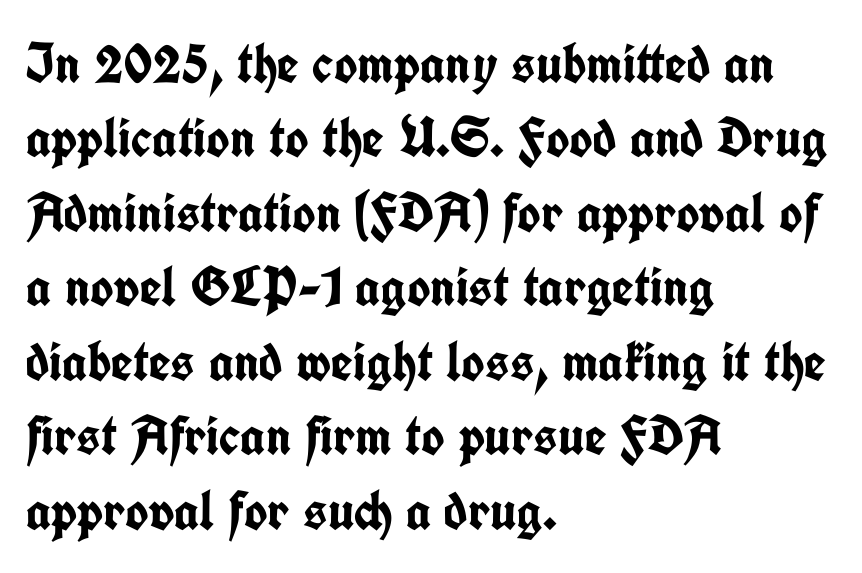
Q: Is the text bold? A: Yes.
Q: Is the text italic (slanted)? A: No, it is upright.
Q: Is the typeface a serif or a sans-serif typeface? A: Sans-serif.
Q: Is the text underlined? A: No.
Q: How is the paragraph aligned? A: Left-aligned.
Q: Is the spacing between letters normal or unusually wide? A: Normal.
Q: Is the spacing between lines tight, normal or loose? A: Normal.
Q: Width (condensed, normal, or wide)? A: Condensed.
Q: Stroke contrast? A: Low.
Q: x-height? A: Medium.
Q: Monospaced? A: No.
